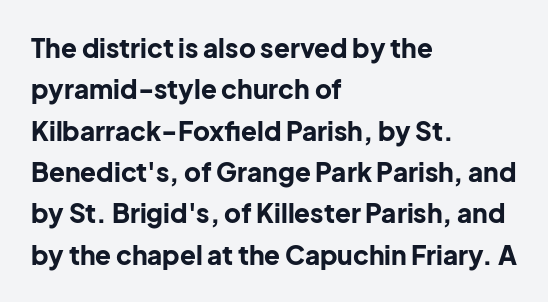
The image shows 26 px bold type, upright; set left-aligned, normal line spacing (1.59x), normal letter spacing, not underlined.
